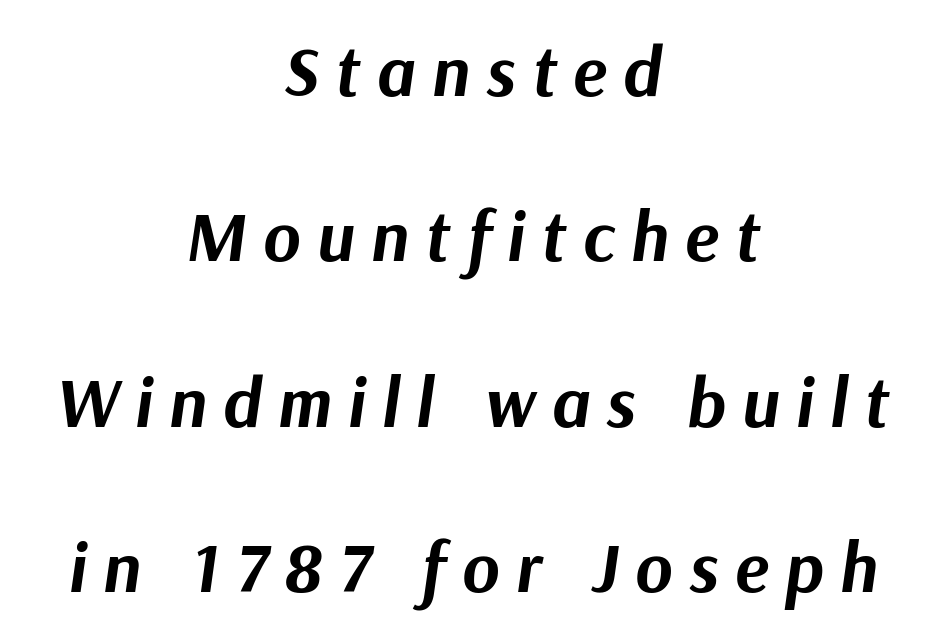
Q: Is the text bold? A: Yes.
Q: Is the text italic (slanted)? A: Yes, it leans right by about 9 degrees.
Q: Is the text underlined? A: No.
Q: How is the paragraph aligned? A: Centered.
Q: Is the spacing between letters normal or unusually wide? A: Unusually wide.
Q: Is the spacing between lines tight, normal or loose? A: Loose.
Q: Width (condensed, normal, or wide)? A: Normal.
Q: Stroke contrast? A: Medium.
Q: x-height? A: Medium.
Q: Monospaced? A: No.
